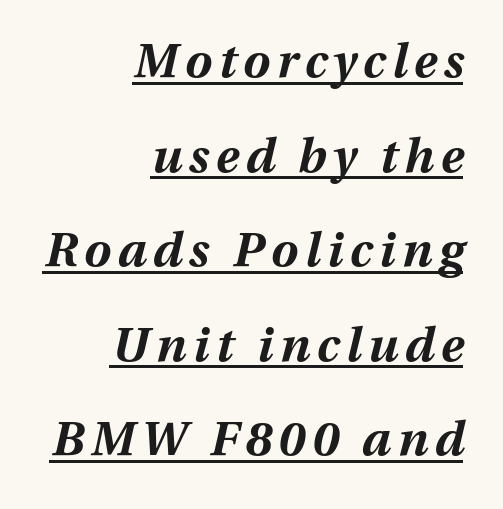
{"italic": "yes", "lean": "right", "slant_degrees": 13, "bold": "yes", "weight": "bold", "width": "normal", "stroke_contrast": "medium", "x_height": "medium", "monospaced": "no", "underline": "yes", "align": "right", "line_spacing": "loose", "line_spacing_ratio": 1.97, "glyph_px": 48}
